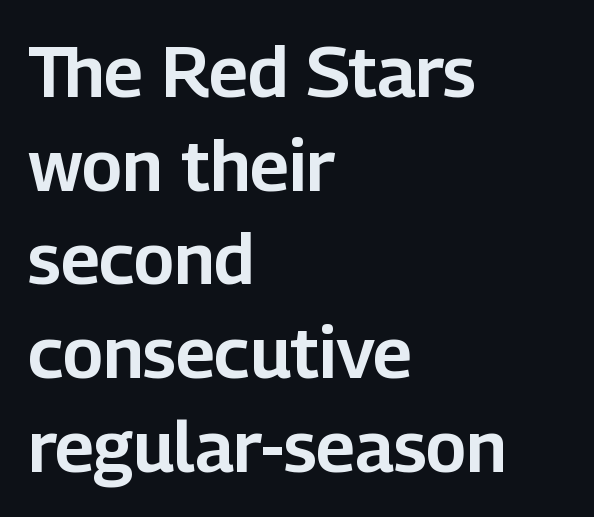
{"serif": "no", "italic": "no", "width": "normal", "stroke_contrast": "low", "x_height": "medium", "monospaced": "no", "underline": "no", "align": "left", "line_spacing": "normal", "line_spacing_ratio": 1.32, "letter_spacing": "normal", "letter_spacing_em": 0.0, "glyph_px": 71}
